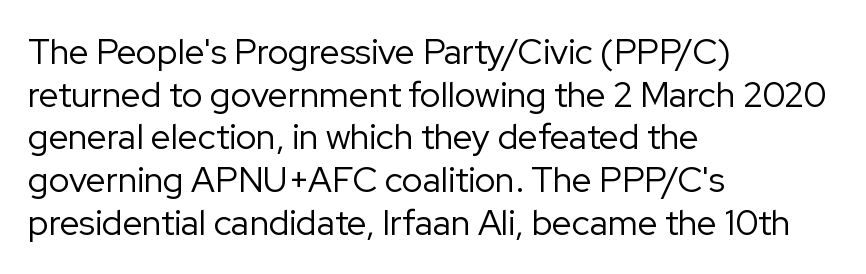
A classic flush-left, rag-right setting is used for this passage. Students, note that the glyphs here touch the page at normal intervals. The rendering uses natural spacing where letterforms have individual widths. Check under the words: just untouched page.
